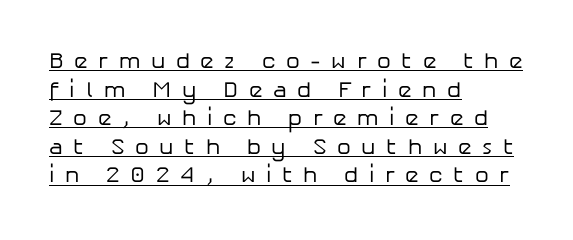
Characters follow at a spacing far wider than the type designer built in. The lettering holds an erect, upright posture throughout. The rendered words wear a rule along their underside. Interline gaps are of average width in this sample. Typeset ragged right — the left edge is the straight one.
